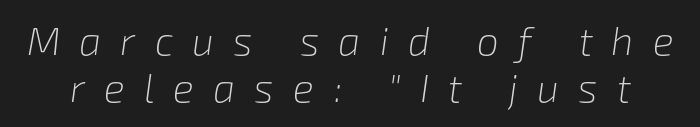
{"italic": "yes", "lean": "right", "slant_degrees": 8, "bold": "no", "weight": "light", "width": "normal", "stroke_contrast": "low", "x_height": "medium", "monospaced": "no", "underline": "no", "line_spacing_ratio": 1.2, "letter_spacing": "wide", "letter_spacing_em": 0.49, "glyph_px": 39}
